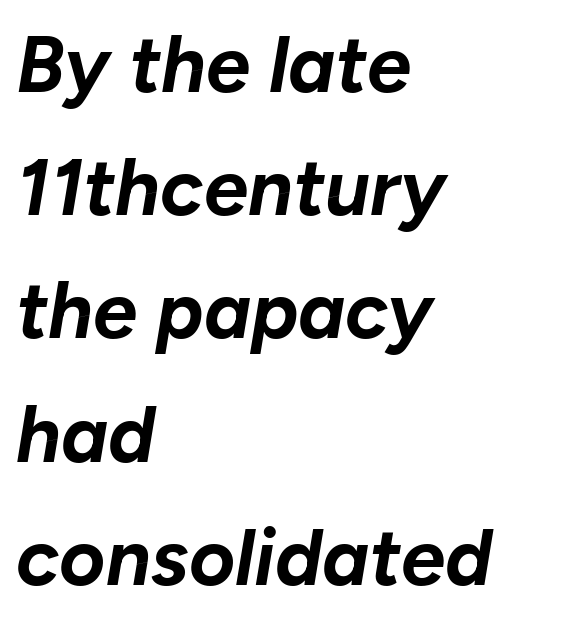
The foot of each line stays bare and open. Students, note that the glyphs here touch the page at normal intervals. This sample uses an oblique cut, with every glyph tilted off the vertical. Is this a fixed-width face? No — the glyphs have proportional, varying widths. Caption: multi-line text, flush left, ragged right.
